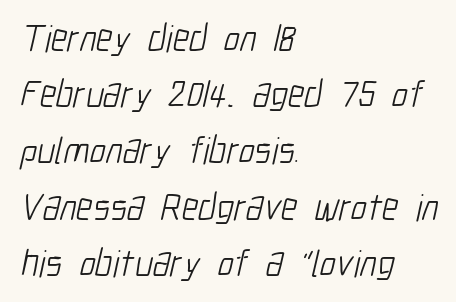
Q: Is the text bold? A: No.
Q: Is the typeface a serif or a sans-serif typeface? A: Sans-serif.
Q: Is the text underlined? A: No.
Q: How is the paragraph aligned? A: Left-aligned.
Q: Is the spacing between letters normal or unusually wide? A: Normal.
Q: Is the spacing between lines tight, normal or loose? A: Normal.
Q: Width (condensed, normal, or wide)? A: Condensed.
Q: Stroke contrast? A: Low.
Q: x-height? A: Medium.
Q: Monospaced? A: No.
